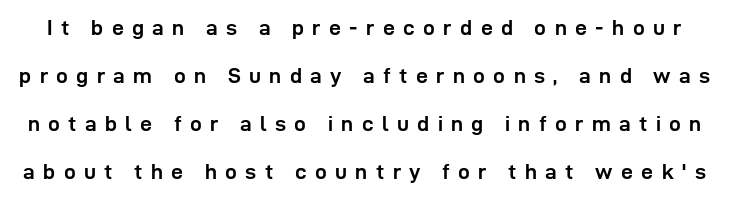
The image shows 21 px bold type, upright; set loose line spacing (2.29x), unusually wide letter spacing (+0.4 em), not underlined.
